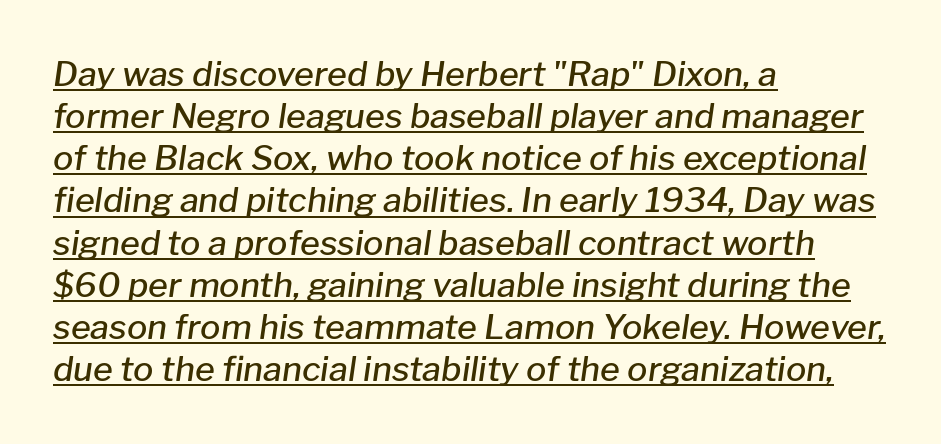
{"italic": "yes", "lean": "right", "slant_degrees": 8, "bold": "semi", "weight": "semibold", "width": "normal", "stroke_contrast": "low", "x_height": "medium", "monospaced": "no", "underline": "yes", "align": "left", "line_spacing_ratio": 1.24, "letter_spacing": "normal", "letter_spacing_em": 0.0, "glyph_px": 34}
